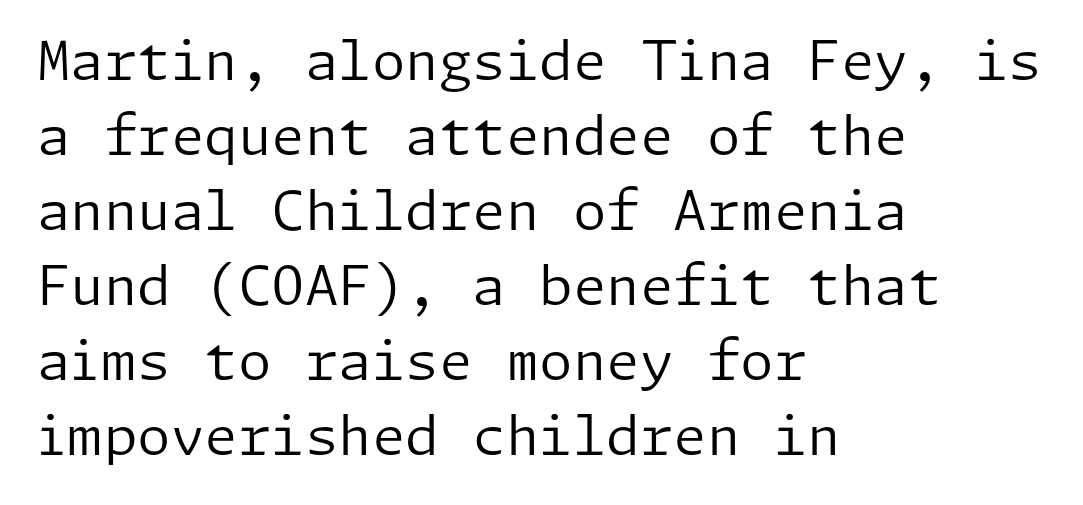
{"serif": "no", "italic": "no", "bold": "no", "weight": "regular", "width": "normal", "stroke_contrast": "low", "x_height": "medium", "underline": "no", "align": "left", "line_spacing": "normal", "line_spacing_ratio": 1.39, "letter_spacing": "normal", "letter_spacing_em": 0.0, "glyph_px": 54}
